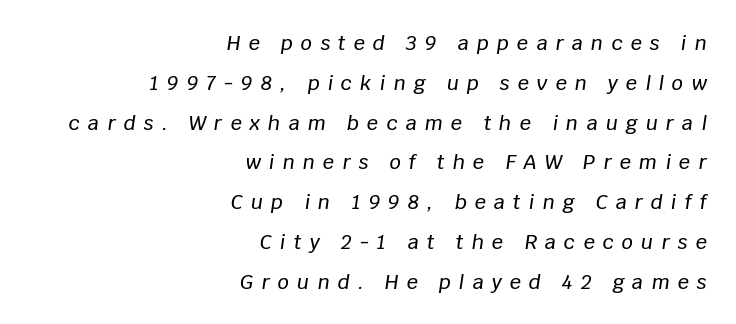
The image shows 20 px text type, italic (leaning right); set right-aligned, loose line spacing (1.99x), unusually wide letter spacing (+0.4 em), not underlined.
